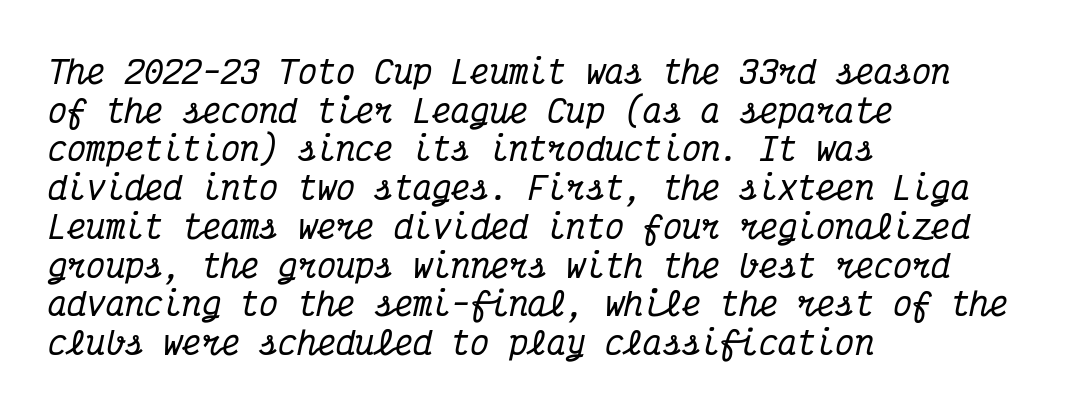
{"serif": "yes", "italic": "yes", "lean": "right", "slant_degrees": 12, "width": "condensed", "stroke_contrast": "medium", "x_height": "medium", "monospaced": "yes", "underline": "no", "align": "left", "line_spacing_ratio": 1.21, "letter_spacing": "normal", "letter_spacing_em": 0.0, "glyph_px": 32}
